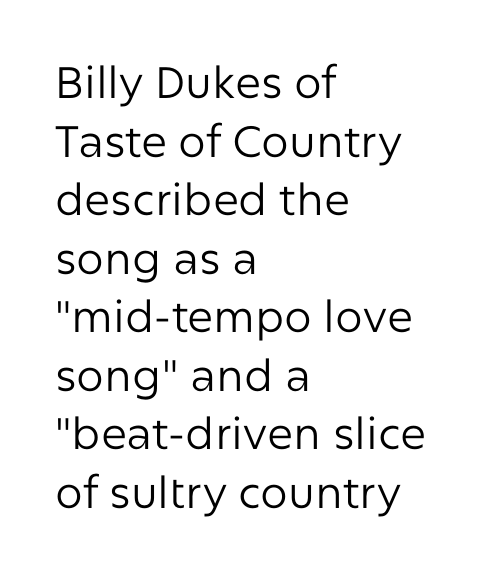
Q: Is the text bold? A: No.
Q: Is the text italic (slanted)? A: No, it is upright.
Q: Is the typeface a serif or a sans-serif typeface? A: Sans-serif.
Q: Is the text underlined? A: No.
Q: How is the paragraph aligned? A: Left-aligned.
Q: Is the spacing between letters normal or unusually wide? A: Normal.
Q: Is the spacing between lines tight, normal or loose? A: Normal.
Q: Width (condensed, normal, or wide)? A: Normal.
Q: Stroke contrast? A: Low.
Q: x-height? A: Medium.
Q: Monospaced? A: No.
